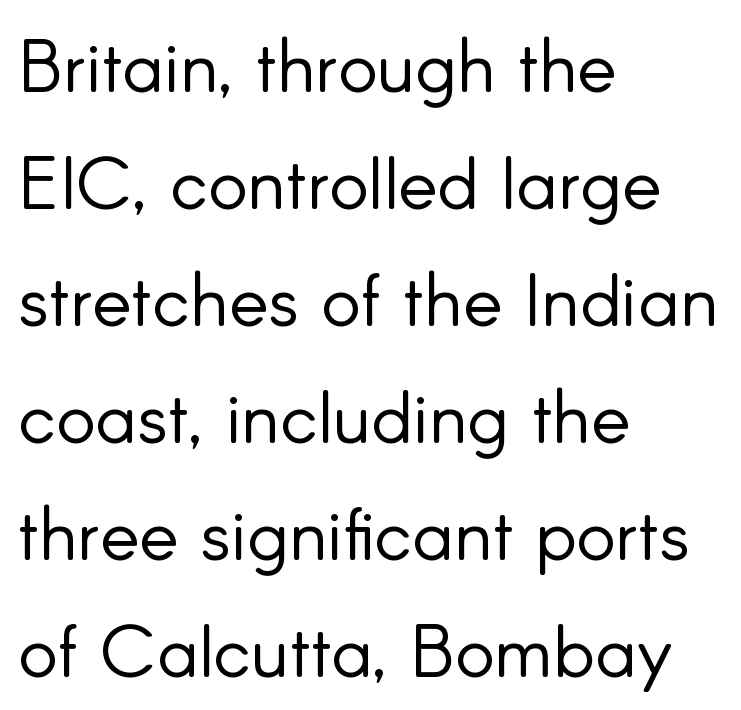
Q: Is the text bold? A: No.
Q: Is the text italic (slanted)? A: No, it is upright.
Q: Is the typeface a serif or a sans-serif typeface? A: Sans-serif.
Q: Is the text underlined? A: No.
Q: How is the paragraph aligned? A: Left-aligned.
Q: Is the spacing between letters normal or unusually wide? A: Normal.
Q: Is the spacing between lines tight, normal or loose? A: Normal.
Q: Width (condensed, normal, or wide)? A: Normal.
Q: Stroke contrast? A: Low.
Q: x-height? A: Small.
Q: Monospaced? A: No.
